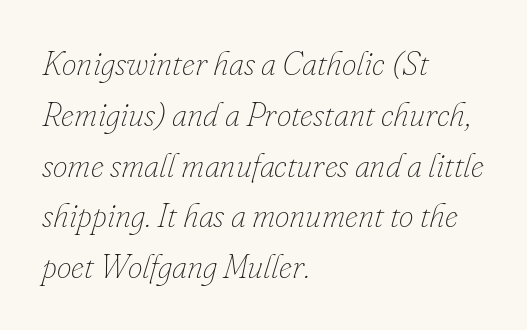
Q: Is the text bold? A: No.
Q: Is the text italic (slanted)? A: Yes, it leans right by about 16 degrees.
Q: Is the text underlined? A: No.
Q: How is the paragraph aligned? A: Left-aligned.
Q: Is the spacing between letters normal or unusually wide? A: Normal.
Q: Is the spacing between lines tight, normal or loose? A: Normal.
Q: Width (condensed, normal, or wide)? A: Normal.
Q: Stroke contrast? A: Low.
Q: x-height? A: Small.
Q: Monospaced? A: No.
